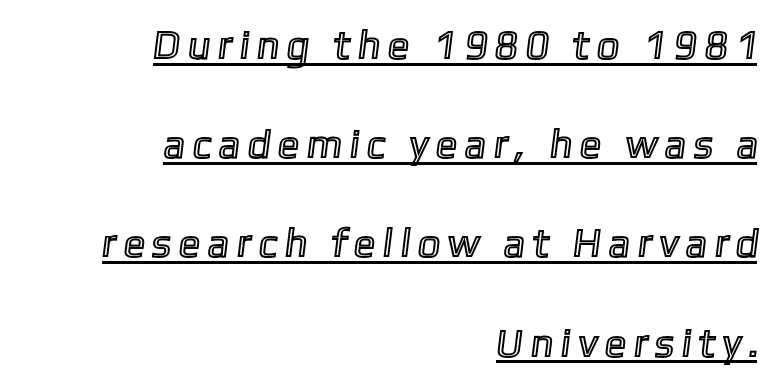
The image shows 40 px condensed type; set right-aligned, loose line spacing (2.48x), unusually wide letter spacing (+0.26 em), underlined; a medium x-height.
